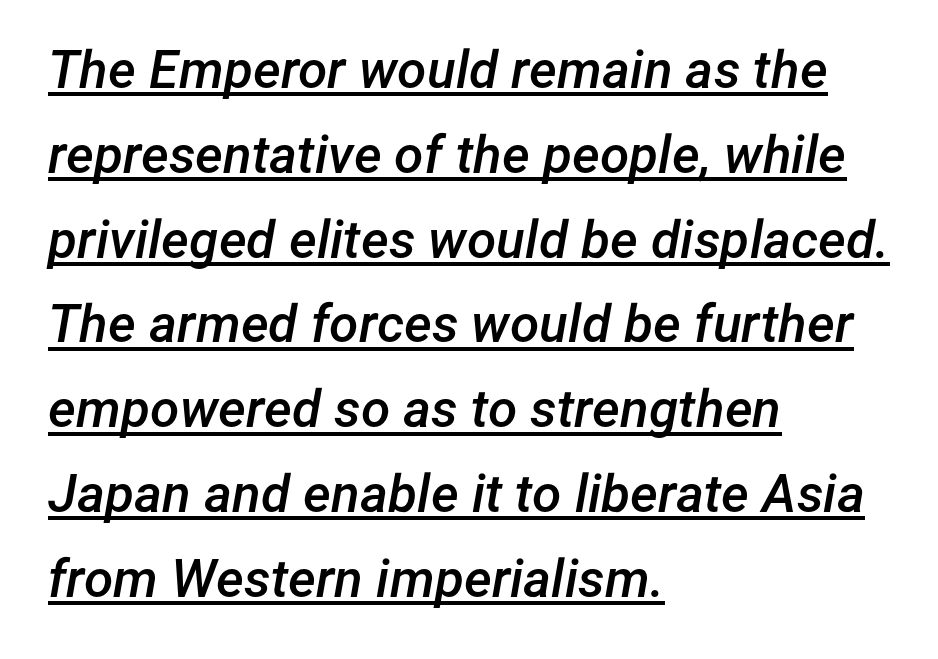
Q: Is the text bold? A: Semi-bold.
Q: Is the text italic (slanted)? A: Yes, it leans right by about 12 degrees.
Q: Is the text underlined? A: Yes.
Q: How is the paragraph aligned? A: Left-aligned.
Q: Is the spacing between letters normal or unusually wide? A: Normal.
Q: Is the spacing between lines tight, normal or loose? A: Normal.
Q: Width (condensed, normal, or wide)? A: Normal.
Q: Stroke contrast? A: Low.
Q: x-height? A: Medium.
Q: Monospaced? A: No.
